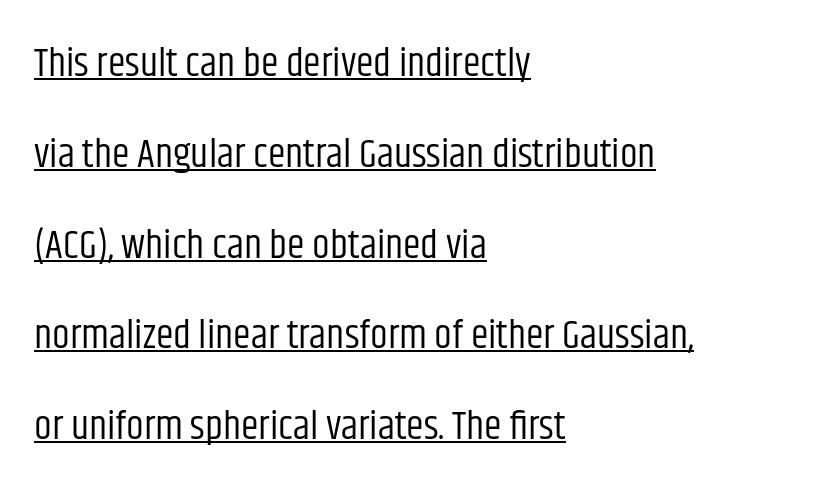
The image shows 40 px regular-weight, condensed sans-serif type, upright; set left-aligned, loose line spacing (2.27x), normal letter spacing, underlined; low stroke contrast and a large x-height.
